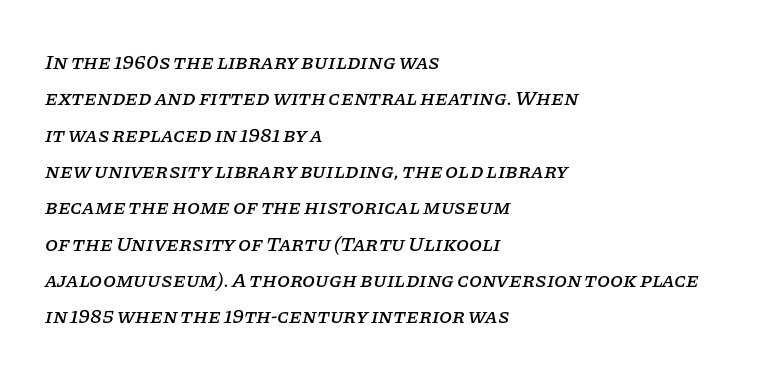
Q: Is the text italic (slanted)? A: Yes, it leans right by about 11 degrees.
Q: Is the text underlined? A: No.
Q: How is the paragraph aligned? A: Left-aligned.
Q: Is the spacing between letters normal or unusually wide? A: Normal.
